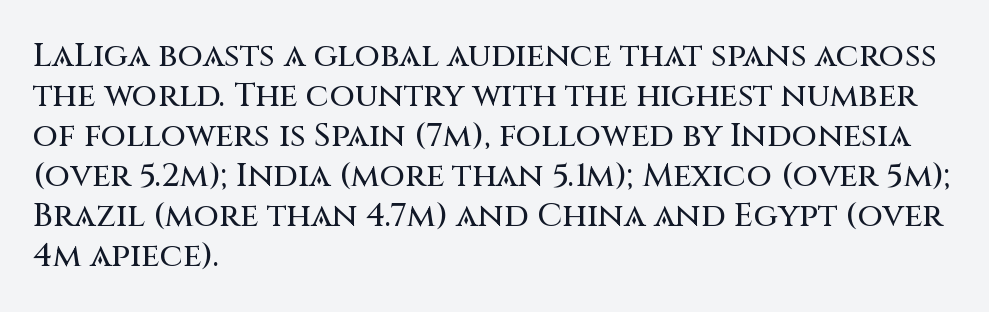
Q: Is the text italic (slanted)? A: No, it is upright.
Q: Is the typeface a serif or a sans-serif typeface? A: Sans-serif.
Q: Is the text underlined? A: No.
Q: How is the paragraph aligned? A: Left-aligned.
Q: Is the spacing between letters normal or unusually wide? A: Normal.
Q: Width (condensed, normal, or wide)? A: Normal.
Q: Stroke contrast? A: Medium.
Q: x-height? A: Large.
Q: Monospaced? A: No.
